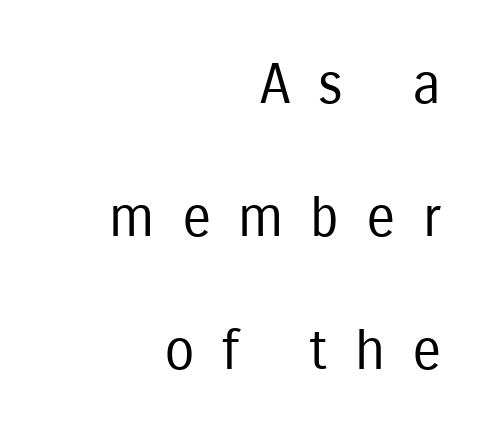
Q: Is the text bold? A: No.
Q: Is the text italic (slanted)? A: No, it is upright.
Q: Is the typeface a serif or a sans-serif typeface? A: Sans-serif.
Q: Is the text underlined? A: No.
Q: How is the paragraph aligned? A: Right-aligned.
Q: Is the spacing between letters normal or unusually wide? A: Unusually wide.
Q: Is the spacing between lines tight, normal or loose? A: Loose.
Q: Width (condensed, normal, or wide)? A: Condensed.
Q: Stroke contrast? A: Low.
Q: x-height? A: Medium.
Q: Monospaced? A: No.
